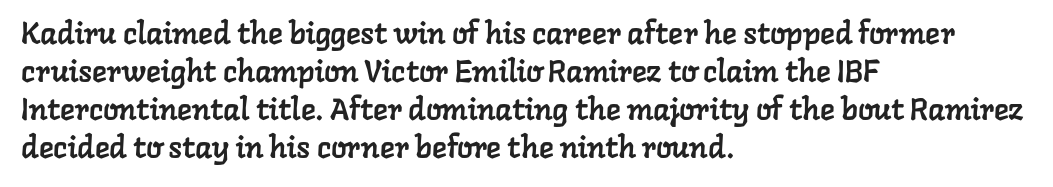
Q: Is the typeface a serif or a sans-serif typeface? A: Serif.
Q: Is the text underlined? A: No.
Q: How is the paragraph aligned? A: Left-aligned.
Q: Is the spacing between letters normal or unusually wide? A: Normal.
Q: Width (condensed, normal, or wide)? A: Normal.
Q: Stroke contrast? A: Low.
Q: x-height? A: Medium.
Q: Monospaced? A: No.
